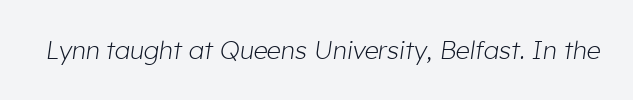
Q: Is the text bold? A: No.
Q: Is the text italic (slanted)? A: Yes, it leans right by about 8 degrees.
Q: Is the text underlined? A: No.
Q: Is the spacing between letters normal or unusually wide? A: Normal.
